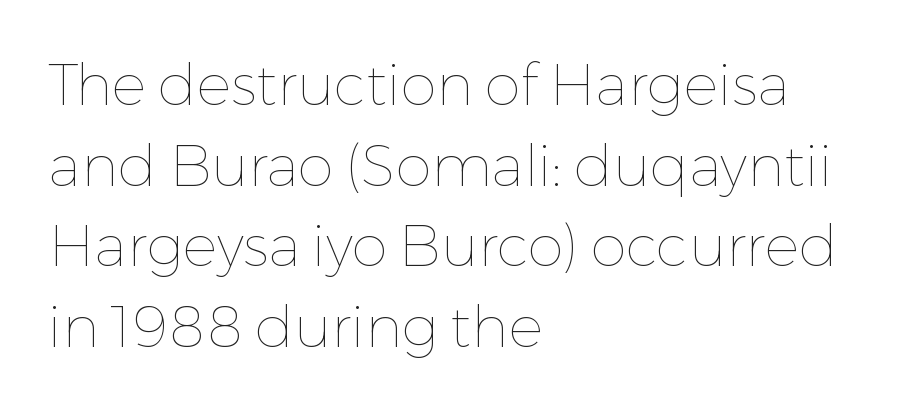
The image shows 58 px thin type, upright; set left-aligned, normal line spacing (1.39x), normal letter spacing, not underlined; low stroke contrast and a medium x-height.
